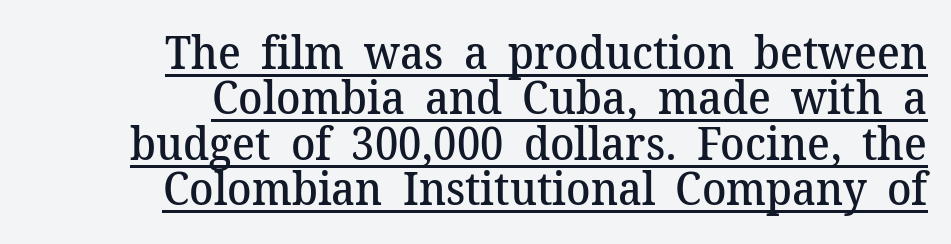
The image shows 45 px semibold serif type, upright; set right-aligned, tight line spacing (1.01x), normal letter spacing, underlined; medium stroke contrast and a medium x-height.
